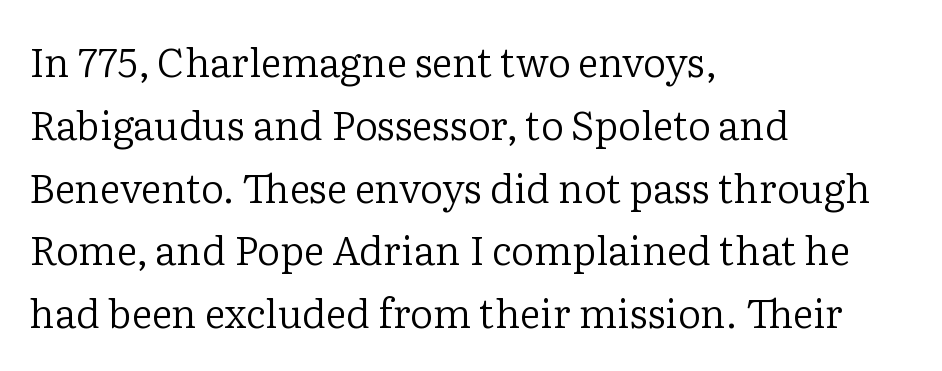
Q: Is the text bold? A: No.
Q: Is the text italic (slanted)? A: No, it is upright.
Q: Is the typeface a serif or a sans-serif typeface? A: Serif.
Q: Is the text underlined? A: No.
Q: How is the paragraph aligned? A: Left-aligned.
Q: Is the spacing between letters normal or unusually wide? A: Normal.
Q: Is the spacing between lines tight, normal or loose? A: Normal.
Q: Width (condensed, normal, or wide)? A: Normal.
Q: Stroke contrast? A: Low.
Q: x-height? A: Medium.
Q: Monospaced? A: No.
